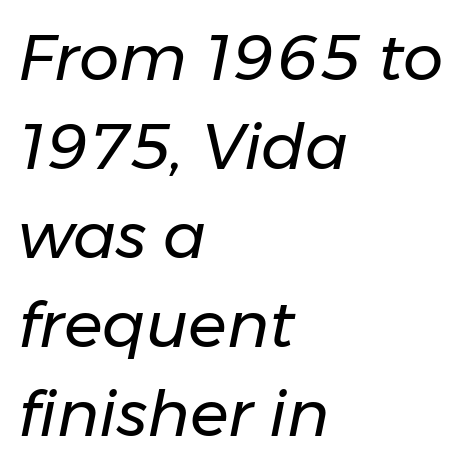
{"italic": "yes", "lean": "right", "slant_degrees": 11, "bold": "no", "weight": "regular", "width": "normal", "stroke_contrast": "low", "x_height": "medium", "monospaced": "no", "underline": "no", "align": "left", "line_spacing": "normal", "line_spacing_ratio": 1.39, "letter_spacing": "normal", "letter_spacing_em": 0.0, "glyph_px": 64}
